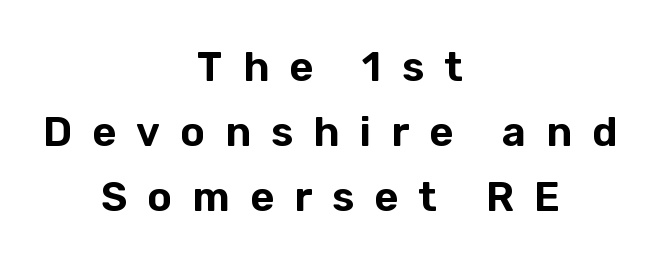
Note: no serifs on the glyphs. Note the varied advance widths — an 'i' is clearly narrower than an 'm'. Caption: multi-line text, centered on the measure. Inter-character spacing is expanded well beyond the font's built-in metrics. How would I describe the line gaps? Plain and ordinary. Plain, unruled lines of type.
